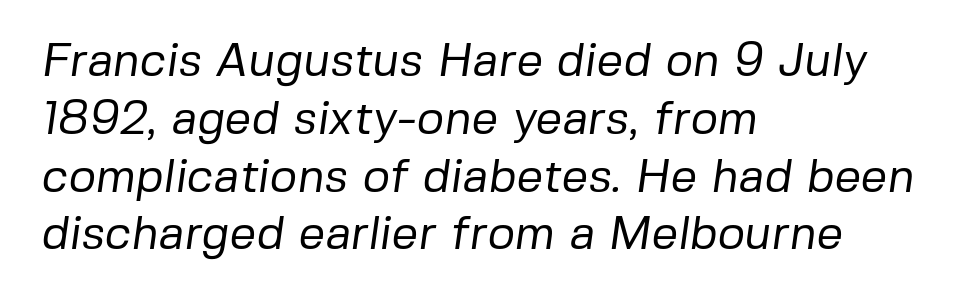
Q: Is the text bold? A: No.
Q: Is the typeface a serif or a sans-serif typeface? A: Sans-serif.
Q: Is the text underlined? A: No.
Q: How is the paragraph aligned? A: Left-aligned.
Q: Is the spacing between letters normal or unusually wide? A: Normal.
Q: Width (condensed, normal, or wide)? A: Normal.
Q: Stroke contrast? A: Low.
Q: x-height? A: Medium.
Q: Monospaced? A: No.
